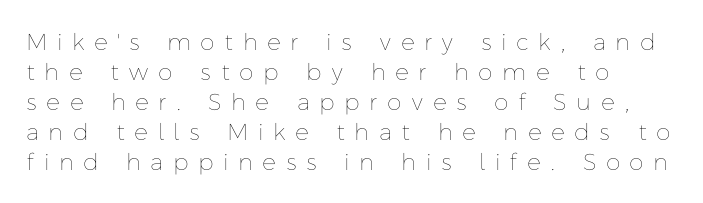
{"italic": "no", "bold": "no", "underline": "no", "align": "left", "line_spacing": "normal", "line_spacing_ratio": 1.3, "letter_spacing": "wide", "letter_spacing_em": 0.48, "glyph_px": 23}
